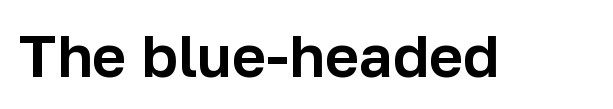
Q: Is the text italic (slanted)? A: No, it is upright.
Q: Is the typeface a serif or a sans-serif typeface? A: Sans-serif.
Q: Is the text underlined? A: No.
Q: Is the spacing between letters normal or unusually wide? A: Normal.
Q: Width (condensed, normal, or wide)? A: Normal.
Q: Stroke contrast? A: Low.
Q: x-height? A: Medium.
Q: Monospaced? A: No.
